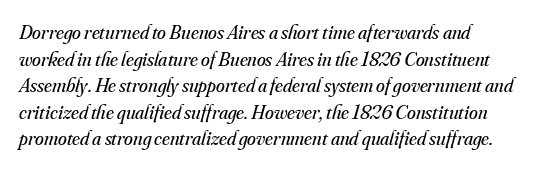
The image shows 20 px text type, italic (leaning right); set normal line spacing (1.33x), normal letter spacing, not underlined.
